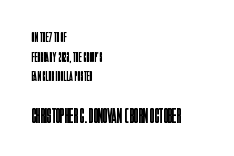
Q: Is the text bold? A: No.
Q: Is the text italic (slanted)? A: No, it is upright.
Q: Is the text underlined? A: No.
Q: How is the paragraph aligned? A: Left-aligned.
Q: Is the spacing between letters normal or unusually wide? A: Normal.
Q: Is the spacing between lines tight, normal or loose? A: Normal.
Q: Which block of text is set in a larger size, the first (top) or the second (bottom)? A: The second (bottom) one.
